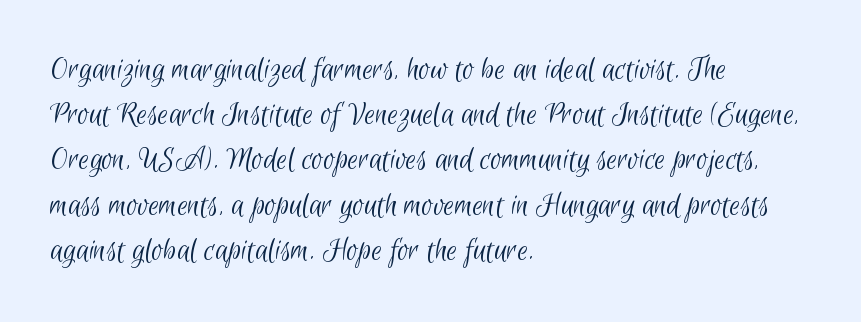
Q: Is the text bold? A: No.
Q: Is the typeface a serif or a sans-serif typeface? A: Sans-serif.
Q: Is the text underlined? A: No.
Q: How is the paragraph aligned? A: Left-aligned.
Q: Is the spacing between letters normal or unusually wide? A: Normal.
Q: Is the spacing between lines tight, normal or loose? A: Normal.
Q: Width (condensed, normal, or wide)? A: Condensed.
Q: Stroke contrast? A: Low.
Q: x-height? A: Small.
Q: Monospaced? A: No.
